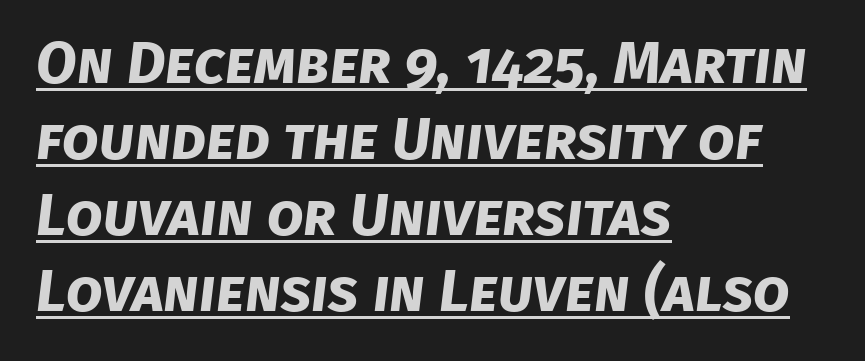
Q: Is the text bold? A: Yes.
Q: Is the typeface a serif or a sans-serif typeface? A: Sans-serif.
Q: Is the text underlined? A: Yes.
Q: How is the paragraph aligned? A: Left-aligned.
Q: Is the spacing between letters normal or unusually wide? A: Normal.
Q: Is the spacing between lines tight, normal or loose? A: Normal.
Q: Width (condensed, normal, or wide)? A: Normal.
Q: Stroke contrast? A: Low.
Q: x-height? A: Large.
Q: Monospaced? A: No.
